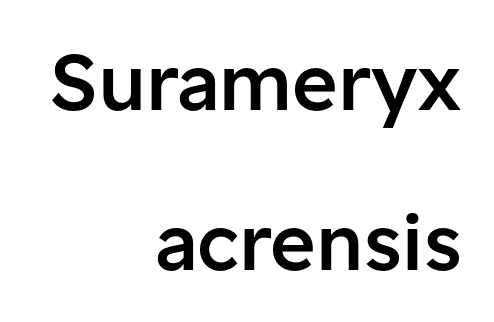
{"serif": "no", "italic": "no", "bold": "semi", "weight": "semibold", "width": "normal", "stroke_contrast": "low", "x_height": "medium", "monospaced": "no", "underline": "no", "align": "right", "line_spacing": "loose", "line_spacing_ratio": 2.05, "letter_spacing": "normal", "letter_spacing_em": 0.0, "glyph_px": 78}
